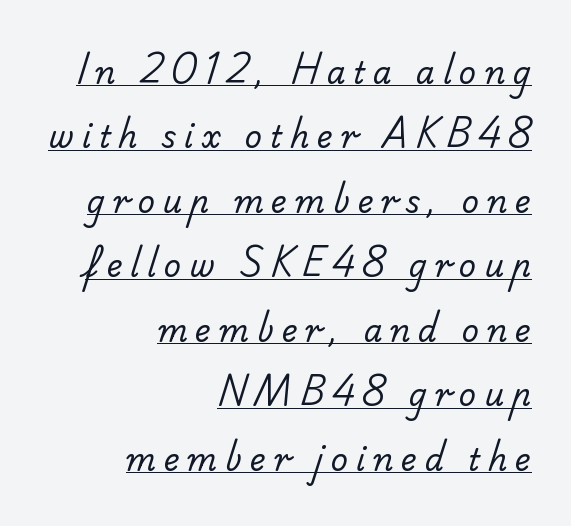
The lines are spread far apart with generous leading. Think of a printed novel: that variable character pitch is what you see here. Grotesque or geometric, the face here clearly has no serifs. Weight: not bold — regular or lighter. The words here are underlined.
